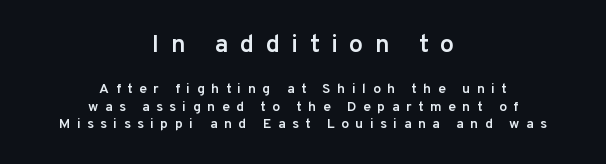
Q: Is the text bold? A: Semi-bold.
Q: Is the text italic (slanted)? A: No, it is upright.
Q: Is the text underlined? A: No.
Q: How is the paragraph aligned? A: Centered.
Q: Is the spacing between letters normal or unusually wide? A: Unusually wide.
Q: Is the spacing between lines tight, normal or loose? A: Normal.
Q: Which block of text is set in a larger size, the first (top) or the second (bottom)? A: The first (top) one.
